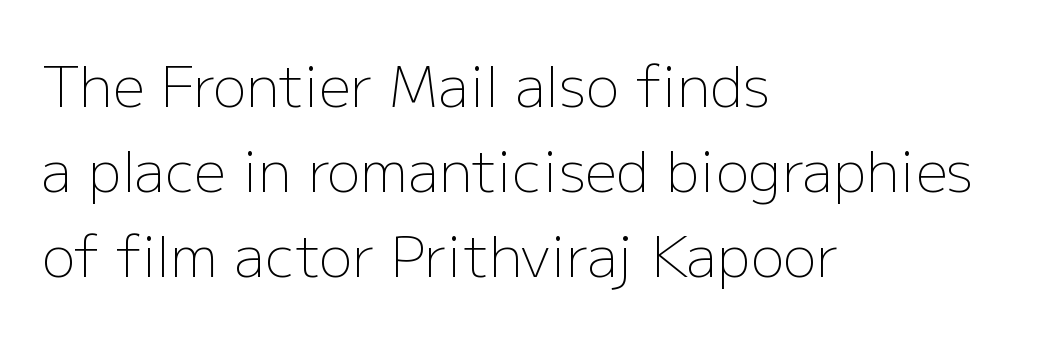
{"serif": "no", "italic": "no", "bold": "no", "weight": "light", "width": "normal", "stroke_contrast": "low", "x_height": "medium", "monospaced": "no", "underline": "no", "align": "left", "line_spacing": "normal", "line_spacing_ratio": 1.52, "letter_spacing": "normal", "letter_spacing_em": 0.0, "glyph_px": 56}
